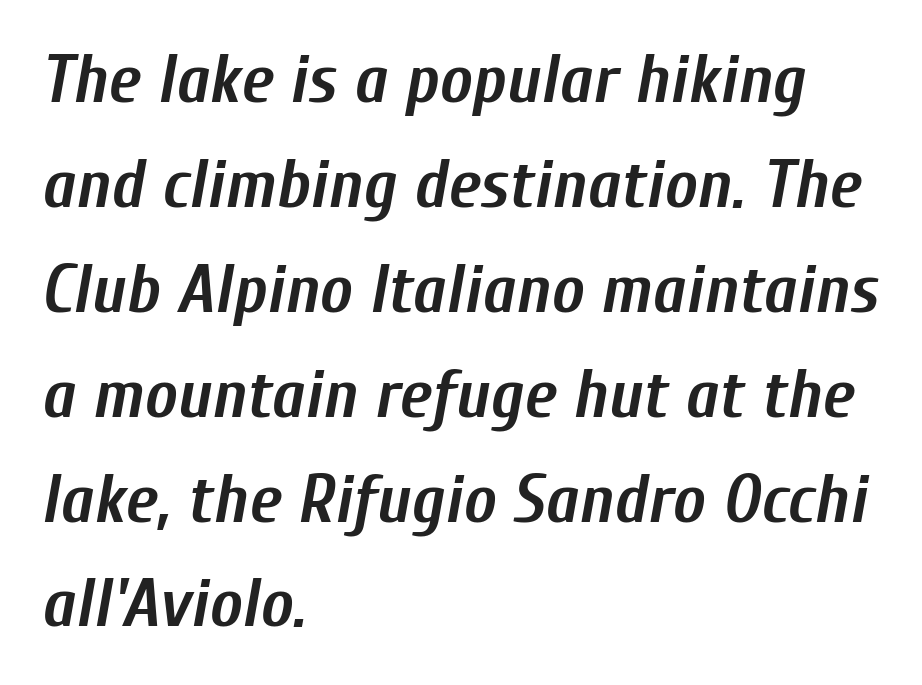
{"italic": "yes", "lean": "right", "slant_degrees": 10, "bold": "yes", "weight": "semibold", "width": "condensed", "stroke_contrast": "low", "x_height": "medium", "monospaced": "no", "underline": "no", "align": "left", "line_spacing": "normal", "line_spacing_ratio": 1.52, "letter_spacing": "normal", "letter_spacing_em": 0.0, "glyph_px": 69}
